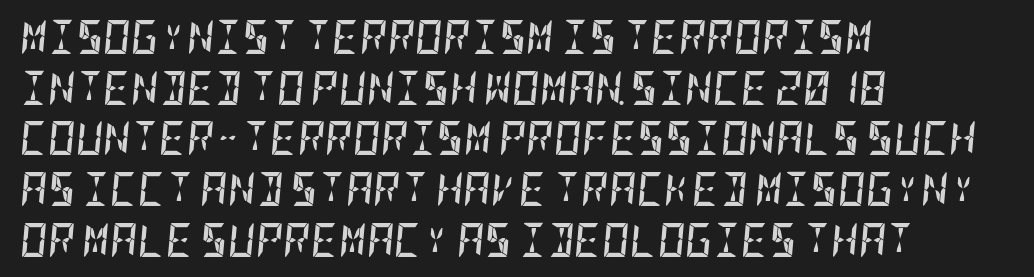
The specimen omits any rule beneath the text block's lines. Each line starts at the same left margin while the right side varies. This sample keeps an unexceptional amount of space between lines. An italicized treatment has been applied to the whole sample. The face used here has the dense, thick strokes of a bold.
